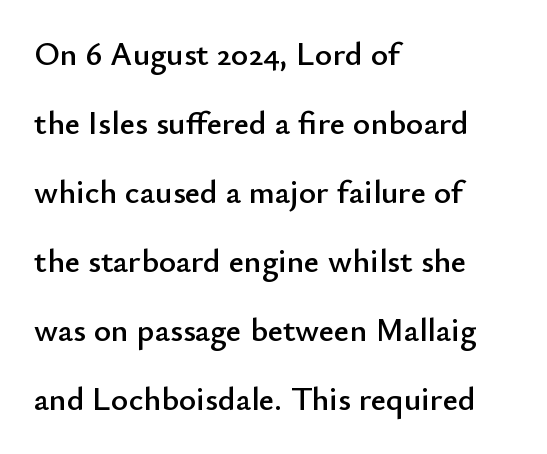
Style check: upright. A bare baseline throughout the passage. The paragraph has a hard left edge and a soft right edge. Do the characters align in a grid? No, the font is proportional.
